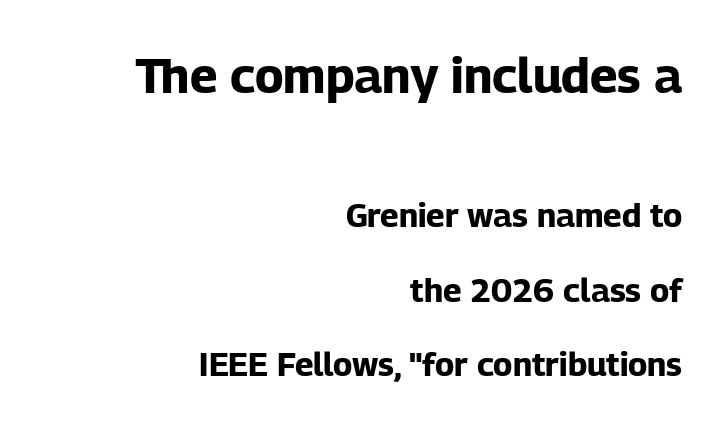
In this sample the first text group is rendered at the bigger scale. Emphasis by weight is at full strength: bold. I'd call this a sans setting — the letters go barefoot. Airy leading. Nothing unusual about the tracking: characters are spaced as the font intends. In terms of posture, this sample is upright.
